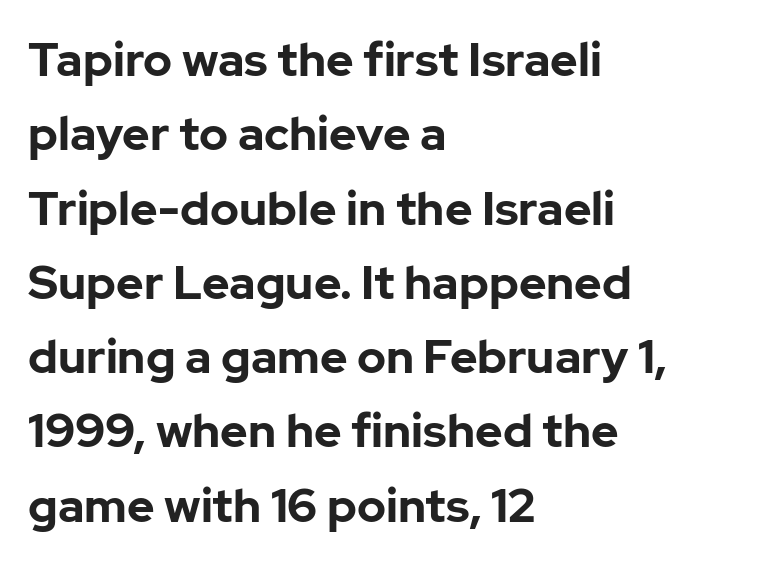
The image shows 47 px bold sans-serif type, upright; set left-aligned, normal line spacing (1.58x), normal letter spacing, not underlined; low stroke contrast and a medium x-height.
